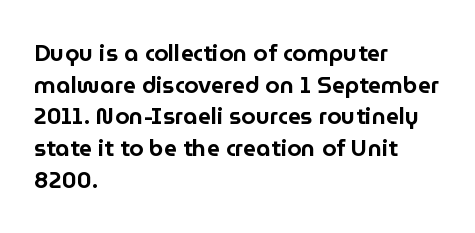
{"italic": "no", "underline": "no", "align": "left", "line_spacing": "normal", "line_spacing_ratio": 1.38, "letter_spacing": "normal", "letter_spacing_em": 0.0, "glyph_px": 23}
